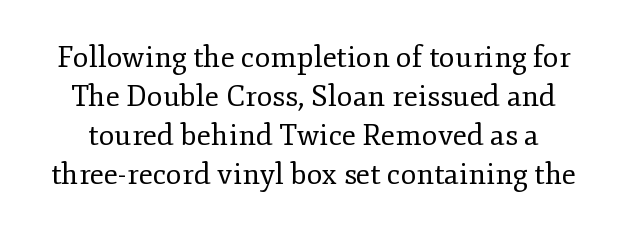
Q: Is the text bold? A: No.
Q: Is the text italic (slanted)? A: No, it is upright.
Q: Is the typeface a serif or a sans-serif typeface? A: Serif.
Q: Is the text underlined? A: No.
Q: Is the spacing between letters normal or unusually wide? A: Normal.
Q: Is the spacing between lines tight, normal or loose? A: Normal.
Q: Width (condensed, normal, or wide)? A: Normal.
Q: Stroke contrast? A: Low.
Q: x-height? A: Small.
Q: Monospaced? A: No.
